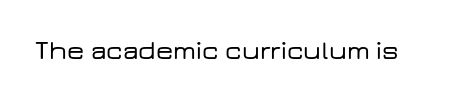
Q: Is the text italic (slanted)? A: No, it is upright.
Q: Is the text underlined? A: No.
Q: Is the spacing between letters normal or unusually wide? A: Normal.
